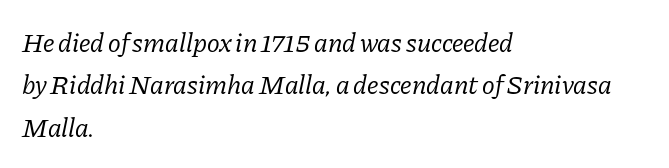
Q: Is the text bold? A: No.
Q: Is the text italic (slanted)? A: Yes, it leans right by about 11 degrees.
Q: Is the text underlined? A: No.
Q: How is the paragraph aligned? A: Left-aligned.
Q: Is the spacing between letters normal or unusually wide? A: Normal.
Q: Is the spacing between lines tight, normal or loose? A: Normal.
